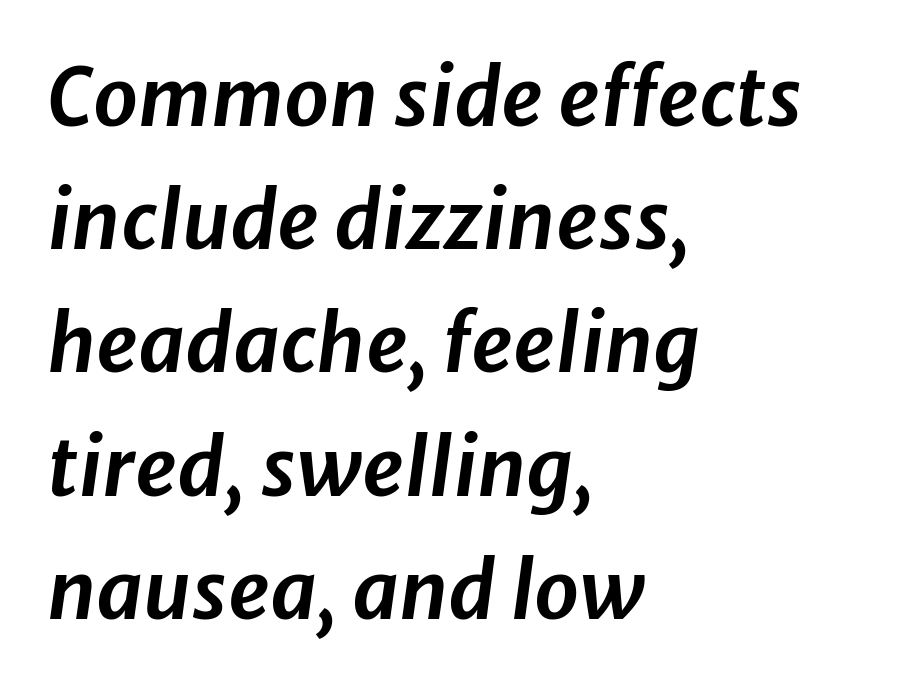
The image shows 80 px text type, italic (leaning right); set left-aligned, normal line spacing (1.54x), normal letter spacing, not underlined; low stroke contrast and a medium x-height.
